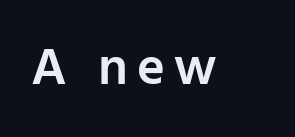
{"serif": "no", "italic": "no", "bold": "semi", "weight": "semibold", "width": "normal", "stroke_contrast": "low", "x_height": "medium", "monospaced": "no", "underline": "no", "glyph_px": 53}
